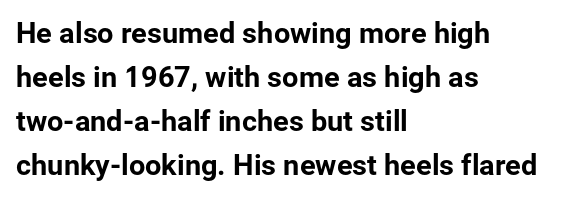
{"serif": "no", "italic": "no", "width": "normal", "stroke_contrast": "low", "x_height": "medium", "monospaced": "no", "underline": "no", "align": "left", "line_spacing": "normal", "line_spacing_ratio": 1.52, "letter_spacing": "normal", "letter_spacing_em": 0.0, "glyph_px": 29}
